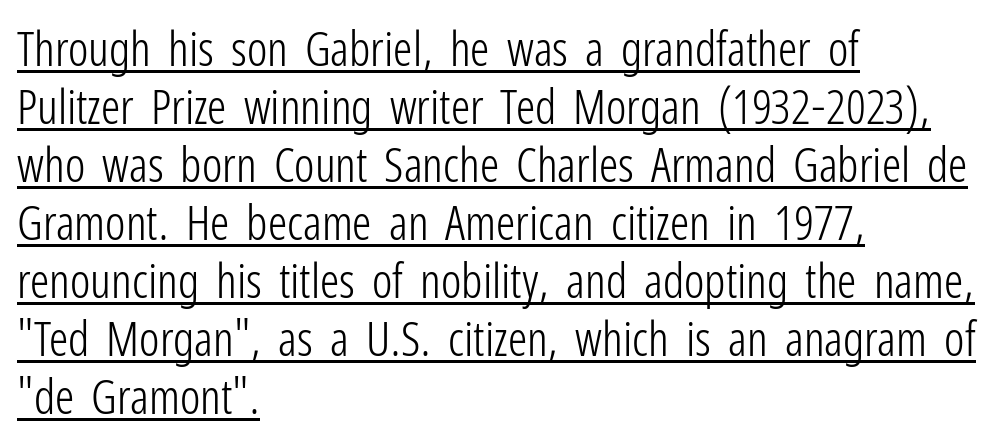
Q: Is the text bold? A: No.
Q: Is the text italic (slanted)? A: No, it is upright.
Q: Is the typeface a serif or a sans-serif typeface? A: Sans-serif.
Q: Is the text underlined? A: Yes.
Q: How is the paragraph aligned? A: Left-aligned.
Q: Is the spacing between letters normal or unusually wide? A: Normal.
Q: Width (condensed, normal, or wide)? A: Condensed.
Q: Stroke contrast? A: Low.
Q: x-height? A: Medium.
Q: Monospaced? A: No.
